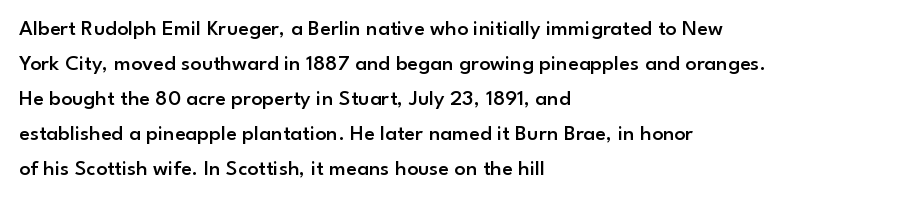
The image shows 22 px text type, upright; set left-aligned, normal line spacing (1.59x), normal letter spacing, not underlined.
